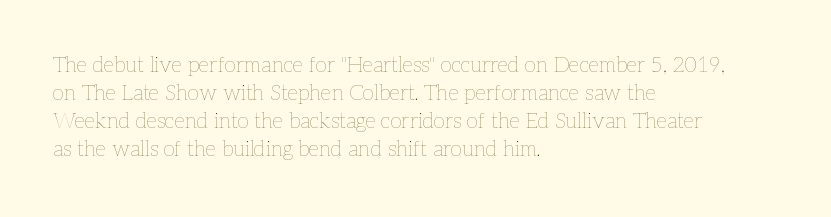
Q: Is the text bold? A: No.
Q: Is the text italic (slanted)? A: No, it is upright.
Q: Is the text underlined? A: No.
Q: How is the paragraph aligned? A: Left-aligned.
Q: Is the spacing between letters normal or unusually wide? A: Normal.
Q: Is the spacing between lines tight, normal or loose? A: Normal.
